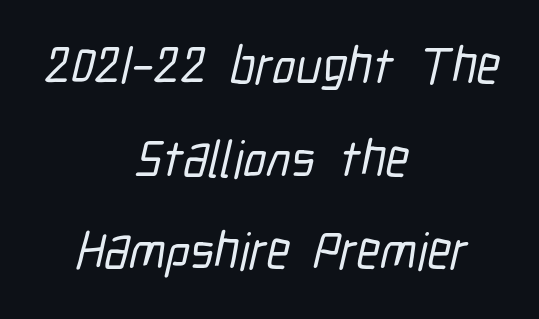
Q: Is the typeface a serif or a sans-serif typeface? A: Sans-serif.
Q: Is the text underlined? A: No.
Q: How is the paragraph aligned? A: Centered.
Q: Is the spacing between letters normal or unusually wide? A: Normal.
Q: Width (condensed, normal, or wide)? A: Condensed.
Q: Stroke contrast? A: Low.
Q: x-height? A: Medium.
Q: Monospaced? A: No.
